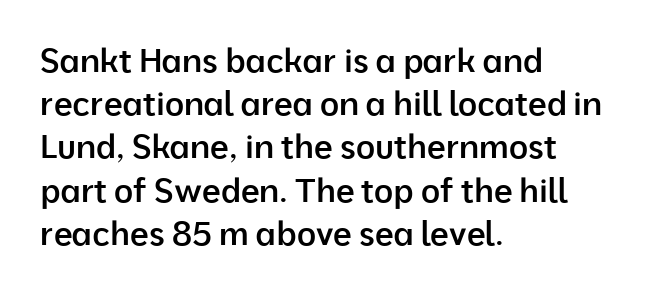
Check under the words: just untouched page. Where is the straight margin? On the left. The vertical gap from one line to the next is medium. Tall strokes in this sample are plumb rather than angled. No extra tracking has been applied to these lines.
